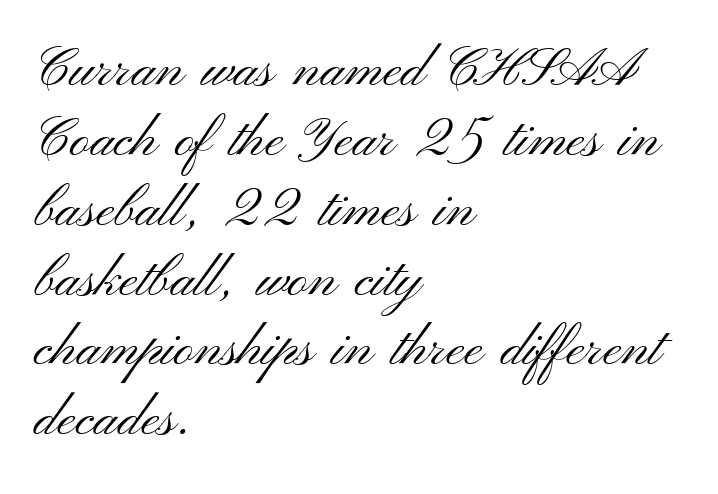
Nobody drew a line under any word here. Heaviness? Minimal to ordinary, like unemphasized prose. Where is the straight margin? On the left. The typeface chosen for these lines omits serifs.
